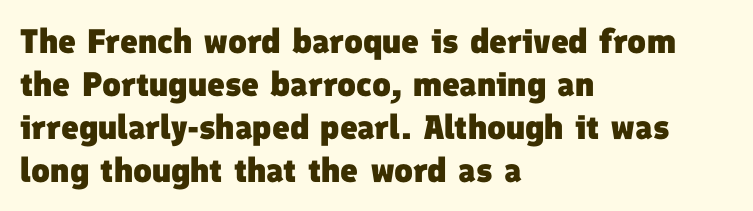
Q: Is the text bold? A: Yes.
Q: Is the typeface a serif or a sans-serif typeface? A: Sans-serif.
Q: Is the text underlined? A: No.
Q: How is the paragraph aligned? A: Left-aligned.
Q: Is the spacing between letters normal or unusually wide? A: Normal.
Q: Is the spacing between lines tight, normal or loose? A: Normal.
Q: Width (condensed, normal, or wide)? A: Normal.
Q: Stroke contrast? A: Low.
Q: x-height? A: Medium.
Q: Monospaced? A: No.
